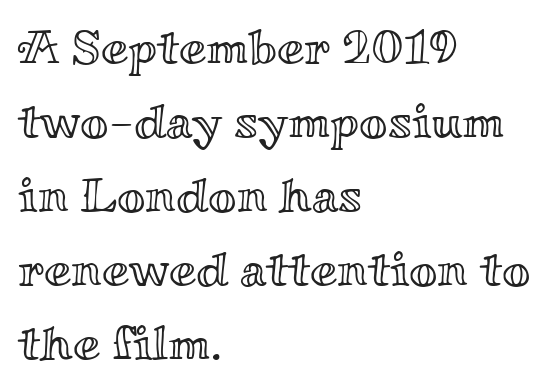
Q: Is the text italic (slanted)? A: No, it is upright.
Q: Is the text underlined? A: No.
Q: How is the paragraph aligned? A: Left-aligned.
Q: Is the spacing between letters normal or unusually wide? A: Normal.
Q: Is the spacing between lines tight, normal or loose? A: Normal.
Q: Width (condensed, normal, or wide)? A: Wide.
Q: x-height? A: Small.
Q: Monospaced? A: No.
